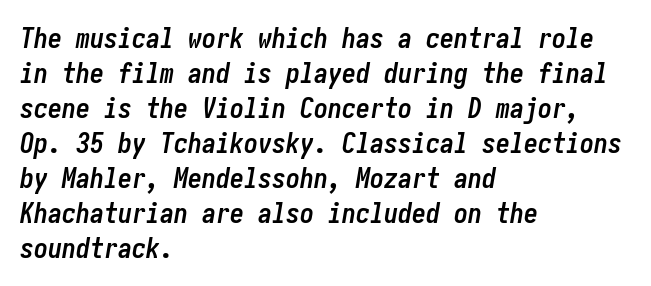
{"italic": "yes", "lean": "right", "slant_degrees": 10, "bold": "yes", "weight": "semibold", "width": "condensed", "stroke_contrast": "low", "x_height": "medium", "underline": "no", "align": "left", "line_spacing": "normal", "line_spacing_ratio": 1.25, "letter_spacing": "normal", "letter_spacing_em": 0.0, "glyph_px": 28}
